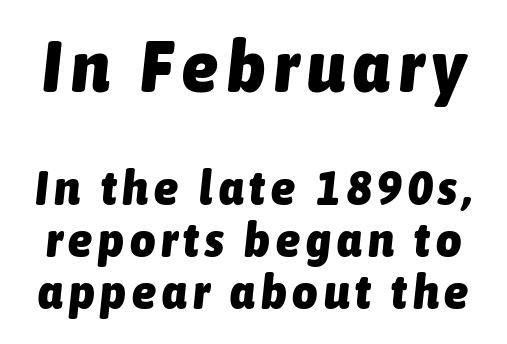
This layout puts the oversized block above and the modest block below. Students, this is bold: see how much ink each stroke carries. Quick note: underline off. Proportional: the letters do not fall into vertical columns.
